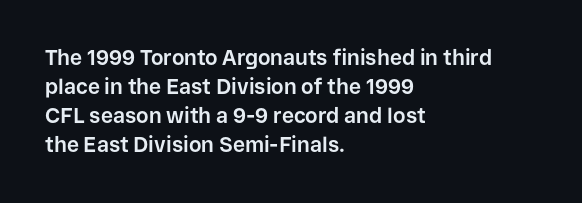
Q: Is the text bold? A: Yes.
Q: Is the text italic (slanted)? A: No, it is upright.
Q: Is the text underlined? A: No.
Q: How is the paragraph aligned? A: Left-aligned.
Q: Is the spacing between letters normal or unusually wide? A: Normal.
Q: Is the spacing between lines tight, normal or loose? A: Normal.
